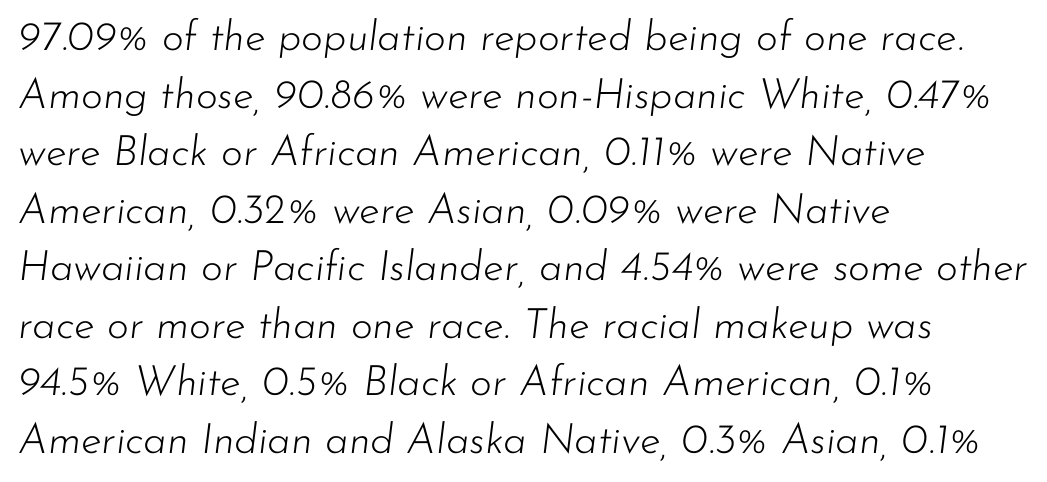
{"italic": "yes", "lean": "right", "slant_degrees": 7, "bold": "no", "weight": "light", "width": "normal", "stroke_contrast": "low", "x_height": "small", "monospaced": "no", "underline": "no", "align": "left", "line_spacing": "normal", "line_spacing_ratio": 1.37, "letter_spacing": "normal", "letter_spacing_em": 0.0, "glyph_px": 42}
